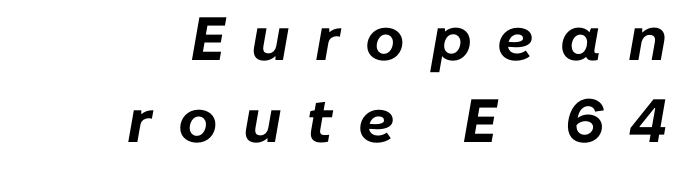
The image shows 61 px bold type, italic (leaning right); set right-aligned, normal line spacing (1.34x), unusually wide letter spacing (+0.42 em), not underlined; low stroke contrast and a medium x-height.
